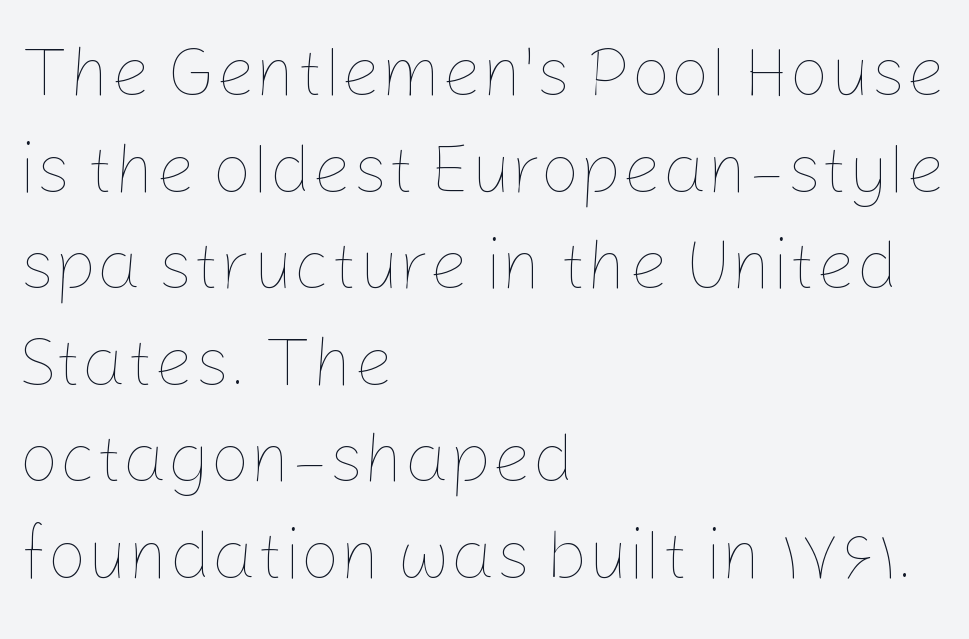
Q: Is the text bold? A: No.
Q: Is the text italic (slanted)? A: No, it is upright.
Q: Is the text underlined? A: No.
Q: How is the paragraph aligned? A: Left-aligned.
Q: Is the spacing between letters normal or unusually wide? A: Normal.
Q: Is the spacing between lines tight, normal or loose? A: Normal.
Q: Width (condensed, normal, or wide)? A: Normal.
Q: Stroke contrast? A: Low.
Q: x-height? A: Medium.
Q: Monospaced? A: No.
